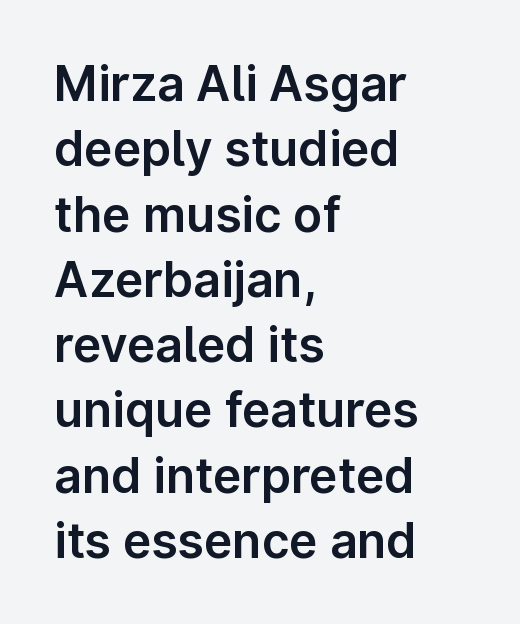
The image shows 48 px sans-serif type, upright; set left-aligned, normal line spacing (1.36x), normal letter spacing, not underlined; low stroke contrast and a medium x-height.
